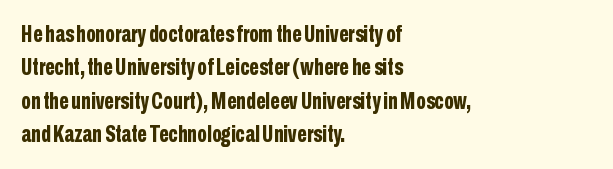
The image shows 23 px bold type, upright; set left-aligned, normal line spacing (1.45x), normal letter spacing, not underlined.
